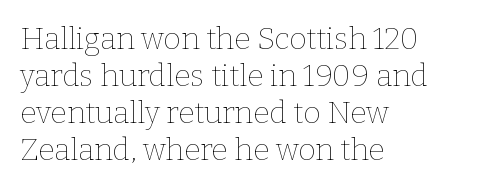
{"italic": "no", "bold": "no", "weight": "thin", "width": "normal", "stroke_contrast": "low", "x_height": "medium", "monospaced": "no", "underline": "no", "align": "left", "line_spacing_ratio": 1.23, "letter_spacing": "normal", "letter_spacing_em": 0.0, "glyph_px": 30}
